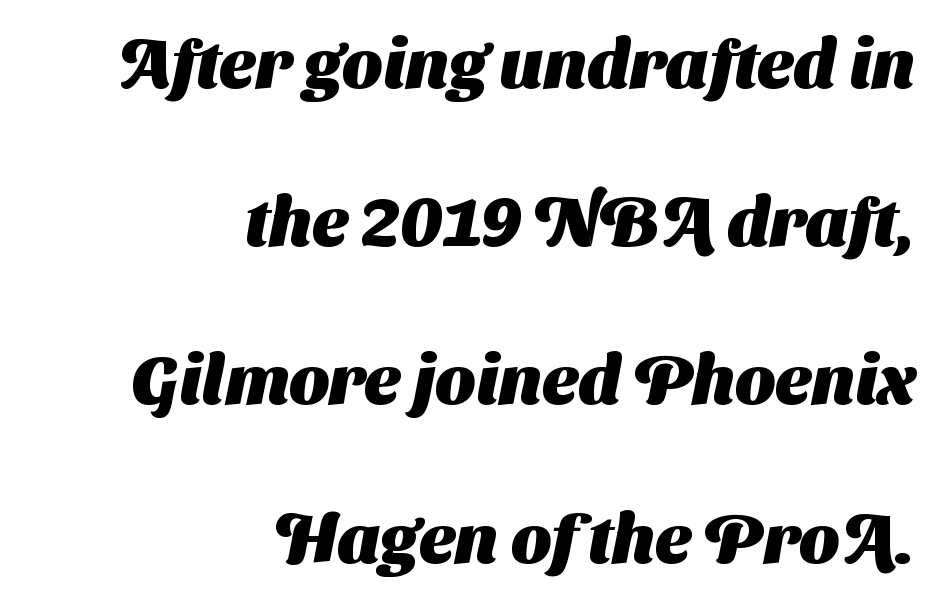
The image shows 70 px heavy sans-serif type; set right-aligned, loose line spacing (2.26x), normal letter spacing, not underlined; medium stroke contrast and a medium x-height.
